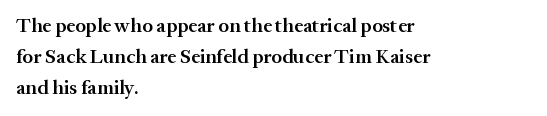
The image shows 20 px text type, upright; set left-aligned, normal line spacing (1.56x), normal letter spacing, not underlined.
